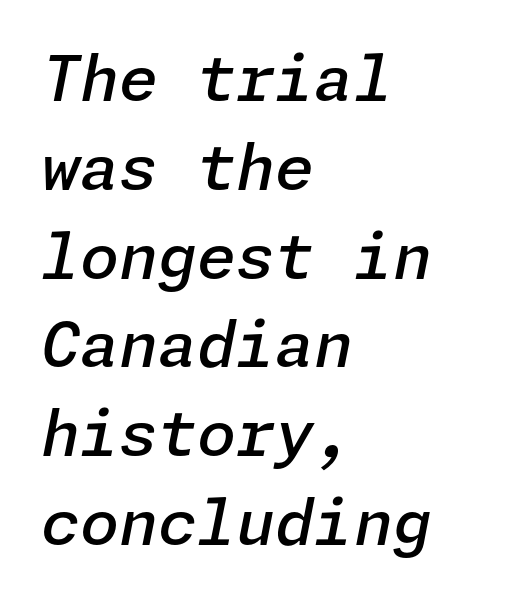
The image shows 63 px semibold type, italic (leaning right); set left-aligned, normal line spacing (1.41x), normal letter spacing, not underlined; low stroke contrast and a medium x-height.
